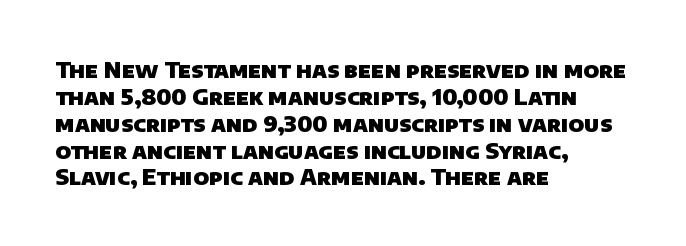
Q: Is the text bold? A: Yes.
Q: Is the text underlined? A: No.
Q: How is the paragraph aligned? A: Left-aligned.
Q: Is the spacing between letters normal or unusually wide? A: Normal.
